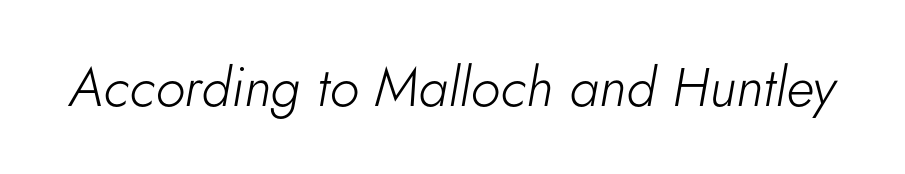
Q: Is the text bold? A: No.
Q: Is the text italic (slanted)? A: Yes, it leans right by about 5 degrees.
Q: Is the text underlined? A: No.
Q: Is the spacing between letters normal or unusually wide? A: Normal.
Q: Width (condensed, normal, or wide)? A: Normal.
Q: Stroke contrast? A: Low.
Q: x-height? A: Small.
Q: Monospaced? A: No.
